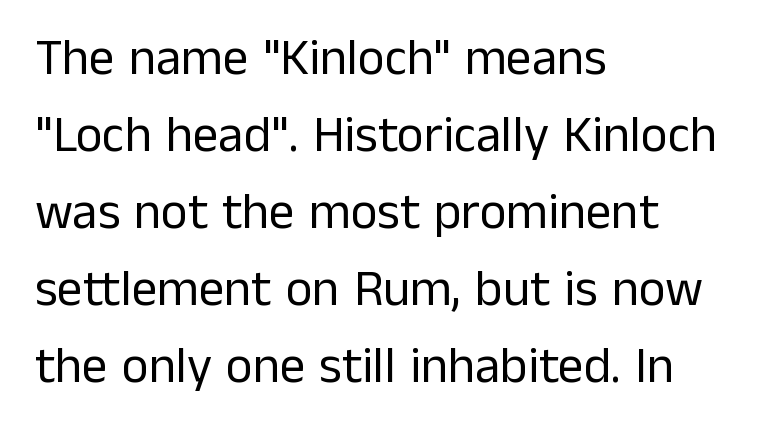
Q: Is the text bold? A: No.
Q: Is the text italic (slanted)? A: No, it is upright.
Q: Is the typeface a serif or a sans-serif typeface? A: Sans-serif.
Q: Is the text underlined? A: No.
Q: How is the paragraph aligned? A: Left-aligned.
Q: Is the spacing between letters normal or unusually wide? A: Normal.
Q: Is the spacing between lines tight, normal or loose? A: Normal.
Q: Width (condensed, normal, or wide)? A: Normal.
Q: Stroke contrast? A: Low.
Q: x-height? A: Medium.
Q: Monospaced? A: No.
